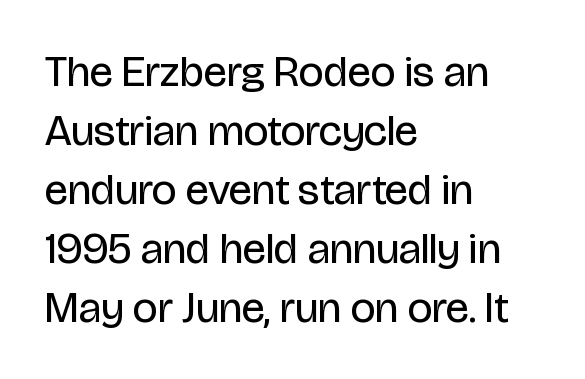
These lines are set flush left with a ragged right edge. The characters are drawn with everyday or finer stroke widths. Words appear dense and cohesive because spacing is normal. A bare baseline throughout the passage.
